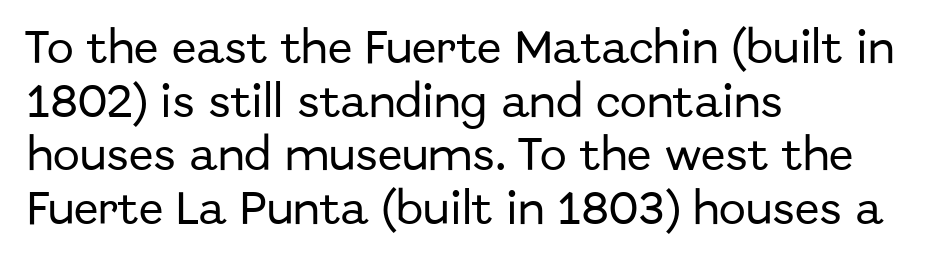
{"serif": "no", "italic": "no", "width": "normal", "stroke_contrast": "low", "x_height": "medium", "monospaced": "no", "underline": "no", "align": "left", "line_spacing": "normal", "line_spacing_ratio": 1.49, "letter_spacing": "normal", "letter_spacing_em": 0.0, "glyph_px": 36}
